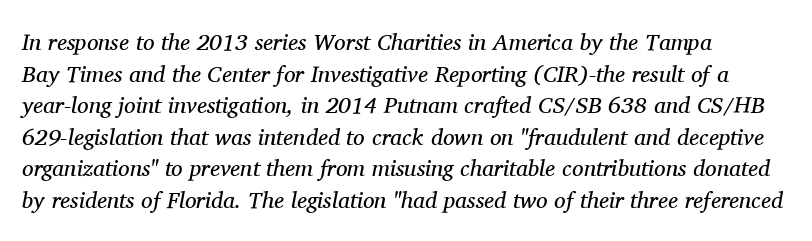
Q: Is the text bold? A: No.
Q: Is the text italic (slanted)? A: Yes, it leans right by about 11 degrees.
Q: Is the text underlined? A: No.
Q: How is the paragraph aligned? A: Left-aligned.
Q: Is the spacing between letters normal or unusually wide? A: Normal.
Q: Is the spacing between lines tight, normal or loose? A: Normal.
